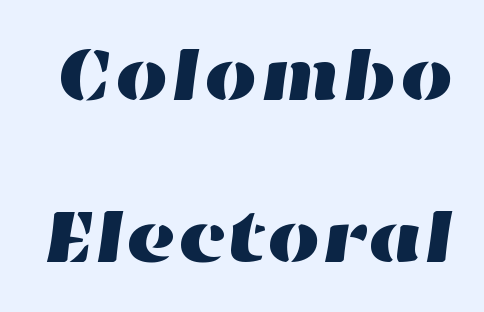
The image shows 76 px wide type; set loose line spacing (2.13x), normal letter spacing, not underlined; high stroke contrast and a medium x-height.
